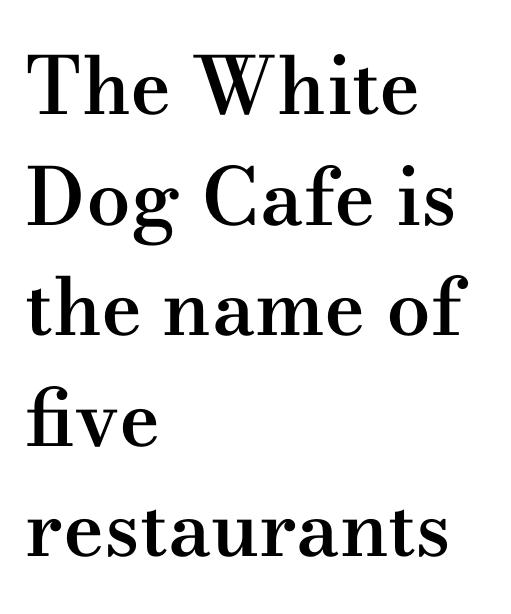
{"serif": "yes", "italic": "no", "bold": "semi", "weight": "semibold", "width": "wide", "stroke_contrast": "medium", "x_height": "small", "monospaced": "no", "underline": "no", "align": "left", "line_spacing": "normal", "line_spacing_ratio": 1.4, "letter_spacing": "normal", "letter_spacing_em": 0.0, "glyph_px": 79}
